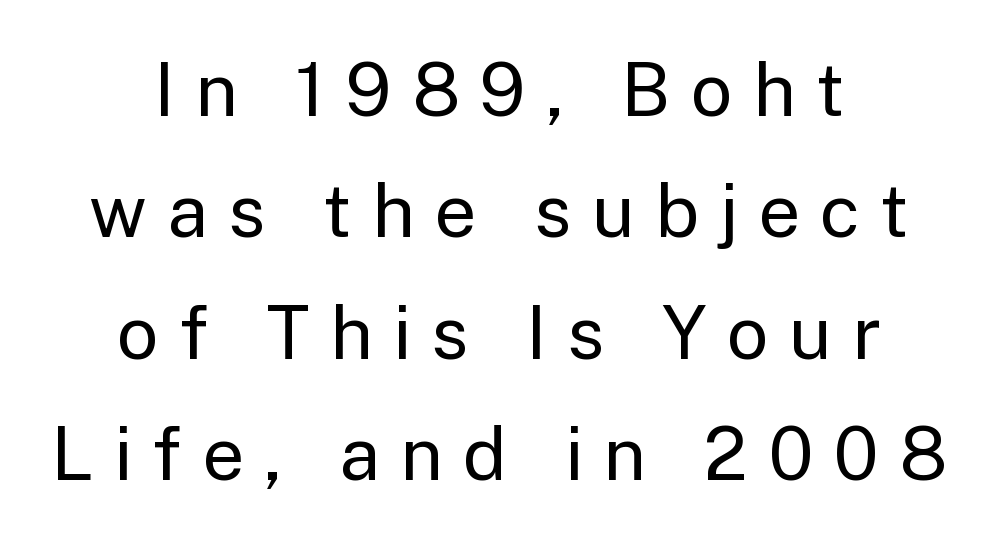
Q: Is the text bold? A: No.
Q: Is the text italic (slanted)? A: No, it is upright.
Q: Is the typeface a serif or a sans-serif typeface? A: Sans-serif.
Q: Is the text underlined? A: No.
Q: How is the paragraph aligned? A: Centered.
Q: Is the spacing between letters normal or unusually wide? A: Unusually wide.
Q: Is the spacing between lines tight, normal or loose? A: Normal.
Q: Width (condensed, normal, or wide)? A: Normal.
Q: Stroke contrast? A: Low.
Q: x-height? A: Medium.
Q: Monospaced? A: No.
